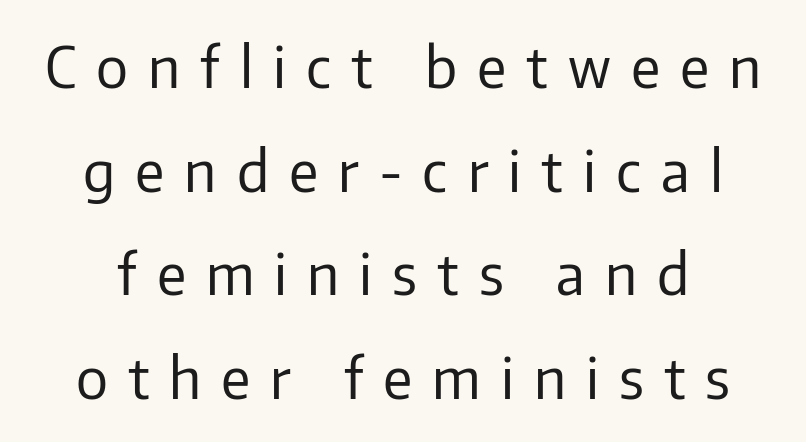
The image shows 57 px regular-weight sans-serif type, upright; set line spacing 1.82x, unusually wide letter spacing (+0.35 em), not underlined; low stroke contrast and a medium x-height.
